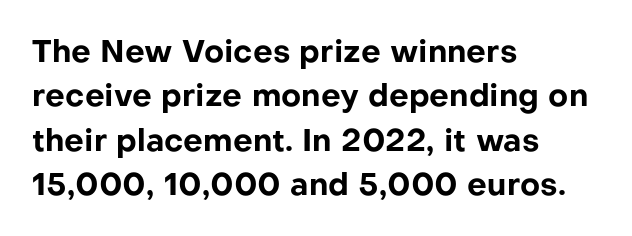
What's the leading like? Ordinary, nothing unusual. These lines were composed using upright roman letters. Nope, no serifs anywhere on these letters. Where is the straight margin? On the left. The rendering uses a bold face; every stroke is thick and dark. Character widths vary here, with narrow letters taking less room than wide ones.
